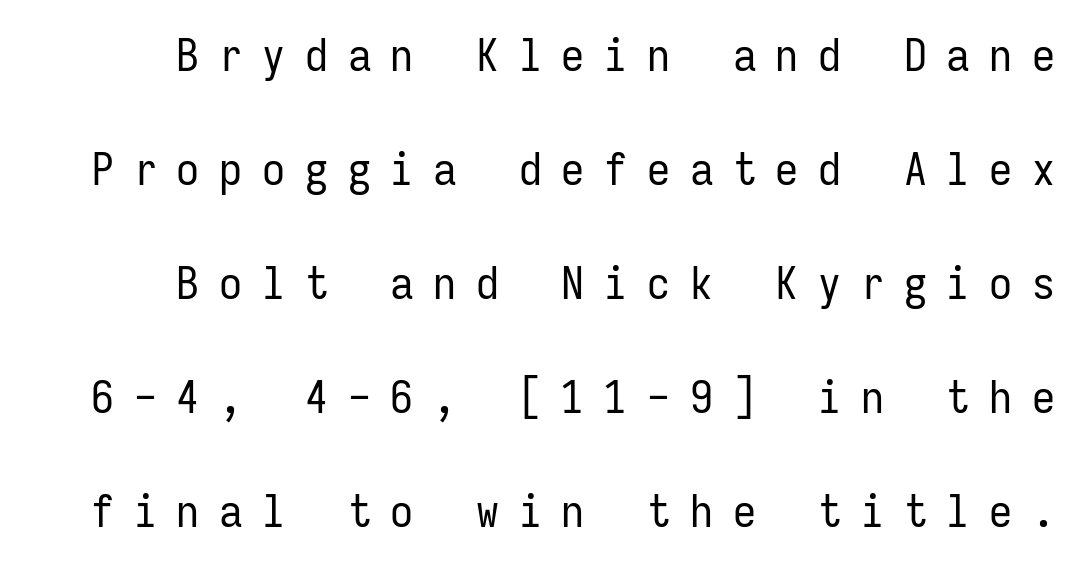
The image shows 46 px regular-weight, condensed sans-serif type, upright, monospaced; set loose line spacing (2.48x), unusually wide letter spacing (+0.43 em), not underlined; low stroke contrast and a medium x-height.
